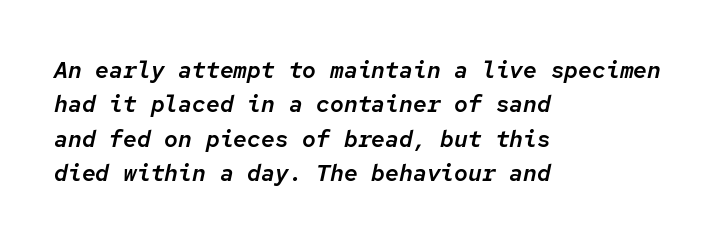
Which margin do the lines hug? The left one — the right edge is uneven. The space between consecutive lines is moderate. Notice how the stems are inclined rather than vertical — that's the hallmark of italics. The type is set solid horizontally, with unmodified tracking.
